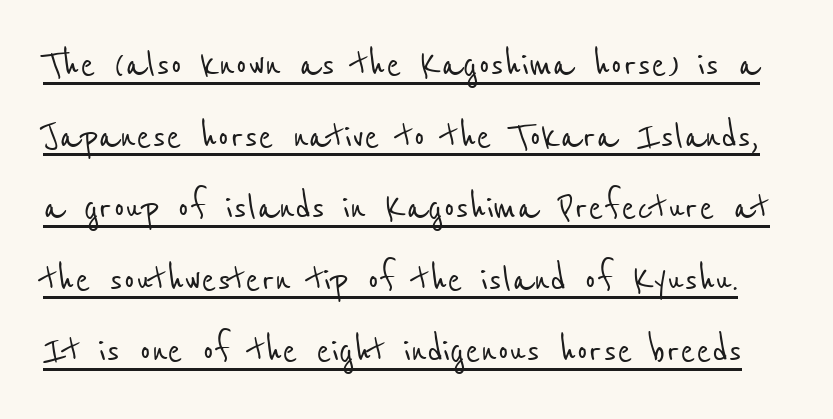
Q: Is the typeface a serif or a sans-serif typeface? A: Sans-serif.
Q: Is the text underlined? A: Yes.
Q: Is the spacing between letters normal or unusually wide? A: Normal.
Q: Is the spacing between lines tight, normal or loose? A: Normal.
Q: Width (condensed, normal, or wide)? A: Condensed.
Q: Stroke contrast? A: Low.
Q: x-height? A: Medium.
Q: Monospaced? A: No.
